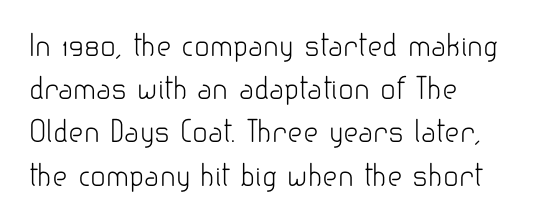
Q: Is the text bold? A: No.
Q: Is the text italic (slanted)? A: No, it is upright.
Q: Is the typeface a serif or a sans-serif typeface? A: Sans-serif.
Q: Is the text underlined? A: No.
Q: How is the paragraph aligned? A: Left-aligned.
Q: Is the spacing between letters normal or unusually wide? A: Normal.
Q: Is the spacing between lines tight, normal or loose? A: Normal.
Q: Width (condensed, normal, or wide)? A: Normal.
Q: Stroke contrast? A: Low.
Q: x-height? A: Small.
Q: Monospaced? A: No.
